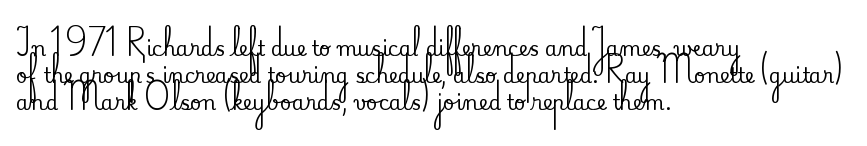
The image shows 20 px text type, upright; set left-aligned, normal line spacing (1.34x), normal letter spacing, not underlined.
